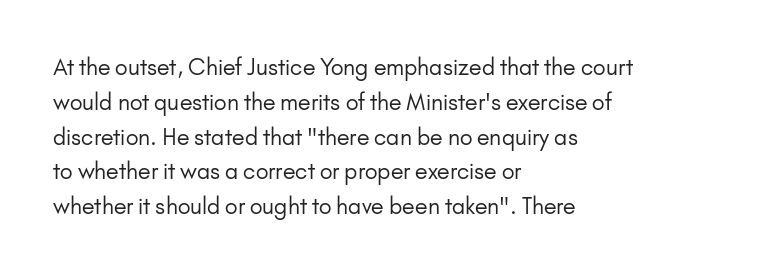
All the whitespace from short lines collects on the right. No extra tracking has been applied to these lines. Characters remain perfectly vertical along every line. The space beneath each line is pristine and unruled. Vertical stems look standard width or narrower in stroke.
